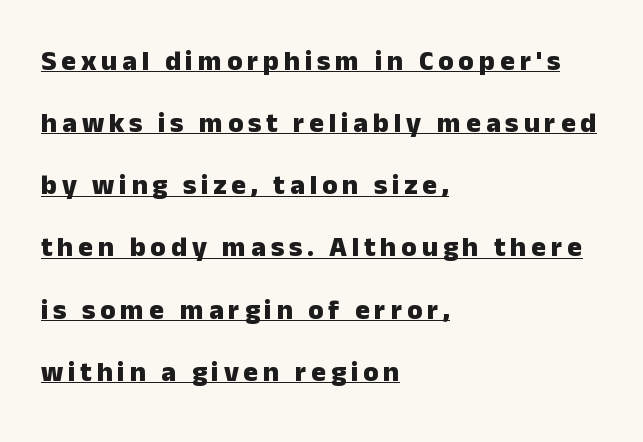
Caption: lettering with a line underneath. Interline gaps are noticeably wide in this sample. The passage shown is typed in a proportional face where columns would drift. This is the regular roman posture of the typeface. Classification — sans serif. Caption: bold face, heavy strokes.
